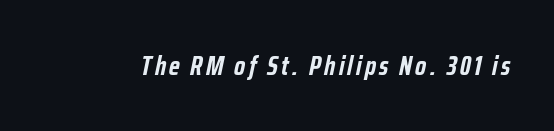
Strokes here are thick enough to call this a true bold. Is the type slanted? Yes — the strokes lean at a clear angle. The baseline area is clear.
